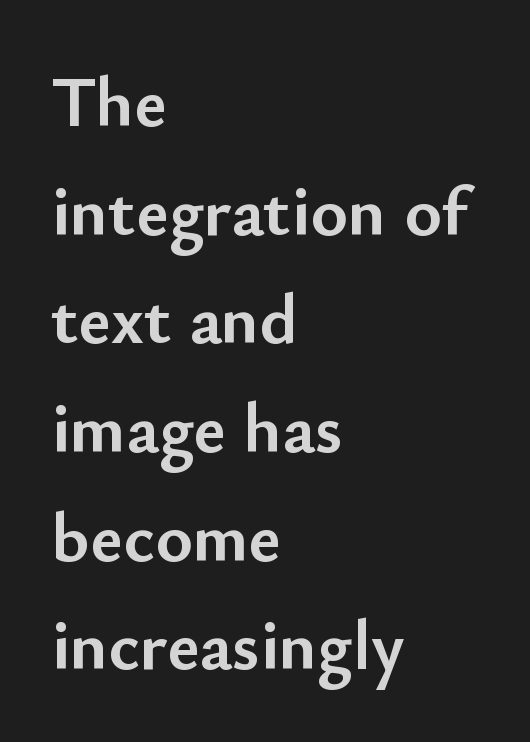
The image shows 71 px semibold sans-serif type, upright; set left-aligned, normal line spacing (1.53x), normal letter spacing, not underlined; low stroke contrast and a small x-height.
